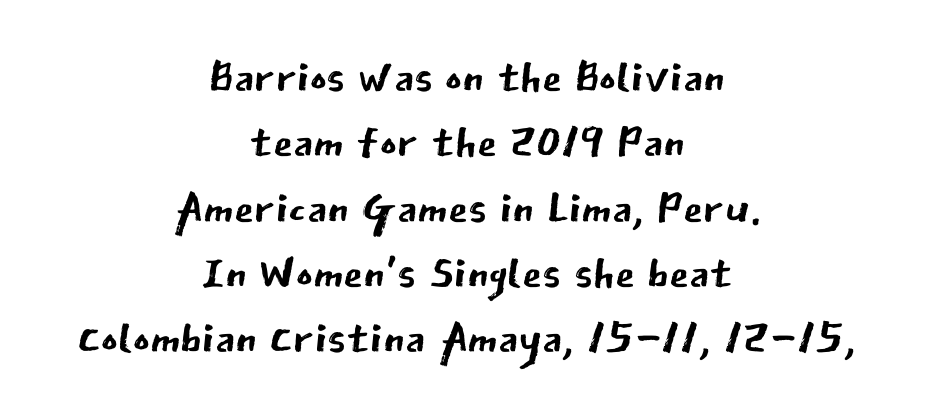
{"serif": "no", "italic": "no", "bold": "no", "weight": "regular", "width": "normal", "stroke_contrast": "low", "x_height": "medium", "monospaced": "no", "underline": "no", "align": "center", "line_spacing": "tight", "line_spacing_ratio": 1.02, "letter_spacing": "normal", "letter_spacing_em": 0.0, "glyph_px": 64}
